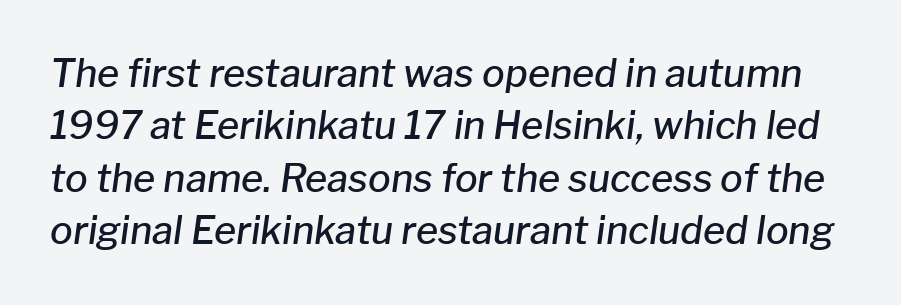
{"italic": "yes", "lean": "right", "slant_degrees": 8, "bold": "semi", "weight": "semibold", "width": "normal", "stroke_contrast": "low", "x_height": "medium", "monospaced": "no", "underline": "no", "line_spacing": "normal", "line_spacing_ratio": 1.38, "letter_spacing": "normal", "letter_spacing_em": 0.0, "glyph_px": 38}
